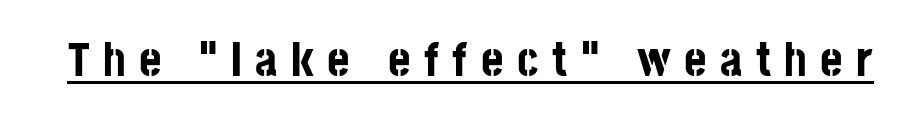
The image shows 48 px bold, condensed sans-serif type, upright; set unusually wide letter spacing (+0.28 em), underlined; low stroke contrast and a large x-height.
